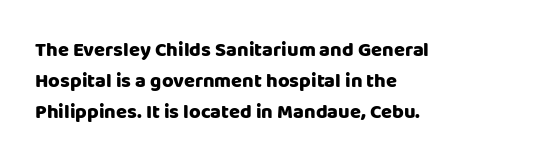
{"italic": "no", "bold": "yes", "underline": "no", "align": "left", "line_spacing": "normal", "line_spacing_ratio": 1.54, "letter_spacing": "normal", "letter_spacing_em": 0.0, "glyph_px": 20}
